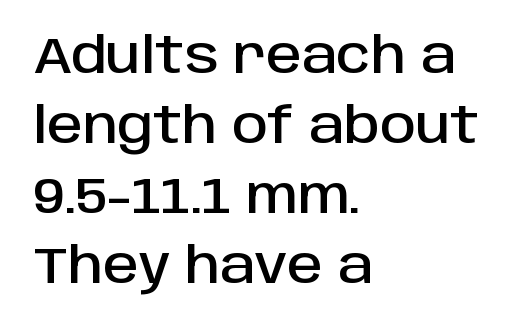
Evenly set lines give the paragraph a standard silhouette. Is there any slant? The stems are plumb. The rendering uses natural spacing where letterforms have individual widths. Bare-footed words on every line. Serifs: no, the terminals of the letterforms are clean.
